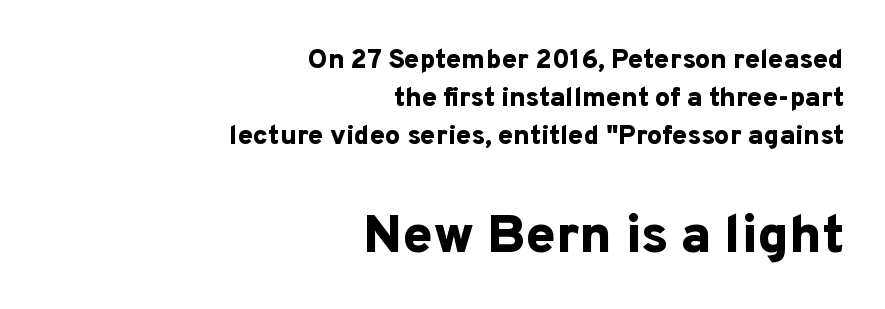
The image shows 54 px bold sans-serif type, upright; set right-aligned, normal line spacing (1.4x), normal letter spacing, not underlined; the second (bottom) block is 2.0x larger; low stroke contrast and a medium x-height.
